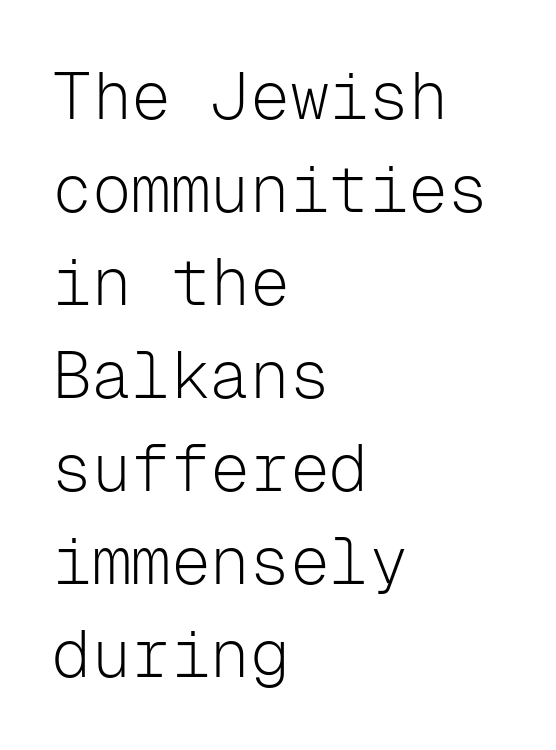
{"serif": "no", "italic": "no", "bold": "no", "weight": "light", "width": "normal", "stroke_contrast": "low", "x_height": "medium", "monospaced": "yes", "underline": "no", "align": "left", "line_spacing": "normal", "line_spacing_ratio": 1.41, "letter_spacing": "normal", "letter_spacing_em": 0.0, "glyph_px": 66}
